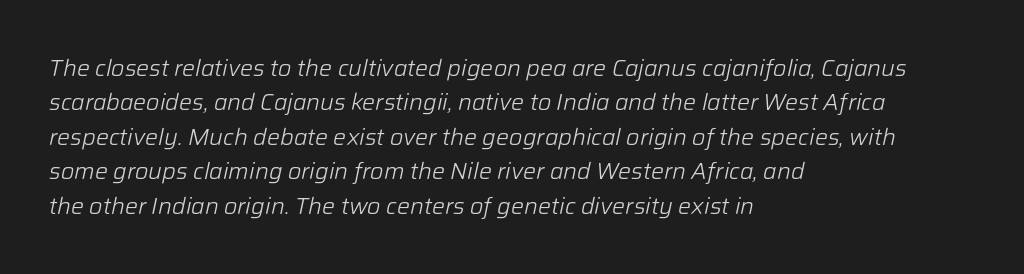
Only glyphs here, with clear space below each row. Compared with typical paragraphs, the rows here are spaced about the same. These lines stack with their left ends in a neat column. Look at the tracking — it's just the regular setting, nothing added. Rendered with sloped, italic letterforms. Nothing heavy about these letters — not bold at all.
